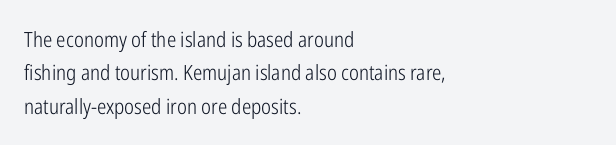
{"italic": "no", "bold": "no", "underline": "no", "align": "left", "line_spacing": "normal", "line_spacing_ratio": 1.59, "letter_spacing": "normal", "letter_spacing_em": 0.0, "glyph_px": 21}
